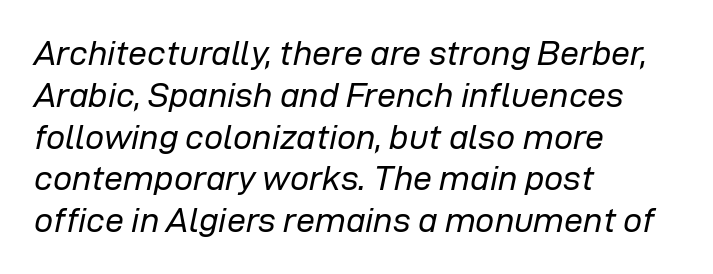
An italicized treatment has been applied to the whole sample. Words appear dense and cohesive because spacing is normal. Summary of weight: not heavy and not bold. This sample has the flowing, uneven cadence of proportional lettering. The lines in this sample share a left origin and differ only in where they stop. Lines of text with bare space underneath.
